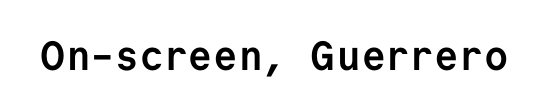
The image shows 41 px semibold sans-serif type, upright, monospaced; set normal letter spacing, not underlined; low stroke contrast and a medium x-height.
